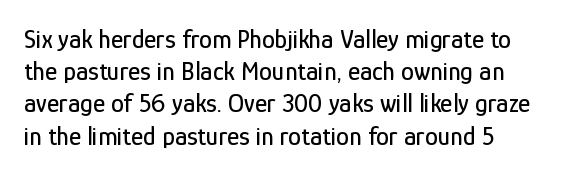
Q: Is the text italic (slanted)? A: No, it is upright.
Q: Is the text underlined? A: No.
Q: Is the spacing between letters normal or unusually wide? A: Normal.
